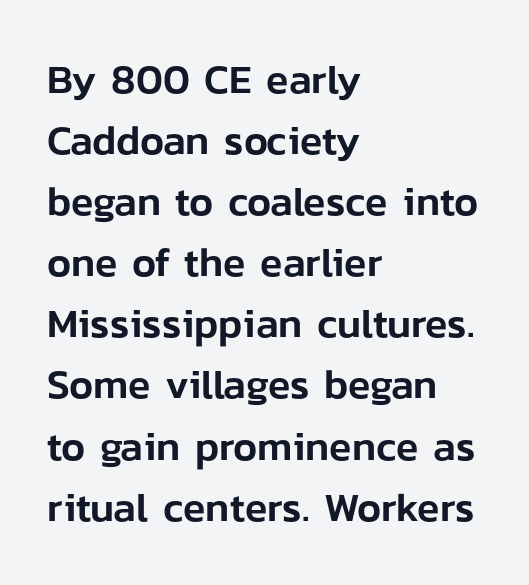
Q: Is the text italic (slanted)? A: No, it is upright.
Q: Is the typeface a serif or a sans-serif typeface? A: Sans-serif.
Q: Is the text underlined? A: No.
Q: How is the paragraph aligned? A: Left-aligned.
Q: Is the spacing between letters normal or unusually wide? A: Normal.
Q: Is the spacing between lines tight, normal or loose? A: Normal.
Q: Width (condensed, normal, or wide)? A: Normal.
Q: Stroke contrast? A: Low.
Q: x-height? A: Medium.
Q: Monospaced? A: No.
